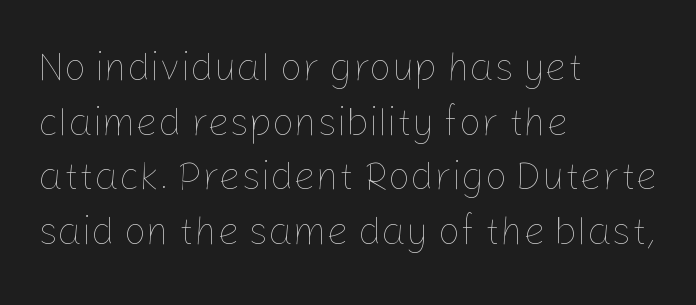
The image shows 39 px thin type, upright; set left-aligned, normal line spacing (1.4x), normal letter spacing, not underlined; low stroke contrast and a medium x-height.
